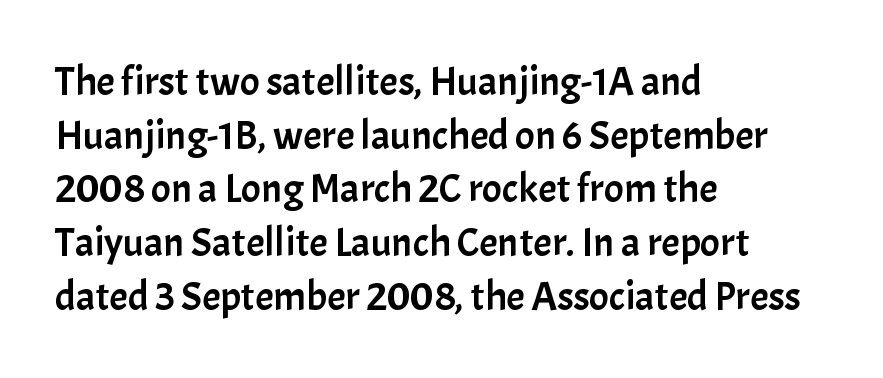
The letters advance in unequal steps, a hallmark of proportional type. The lines in this sample share a left origin and differ only in where they stop. Vertical strokes here are truly vertical. The lines sit at an ordinary, default distance from one another.
